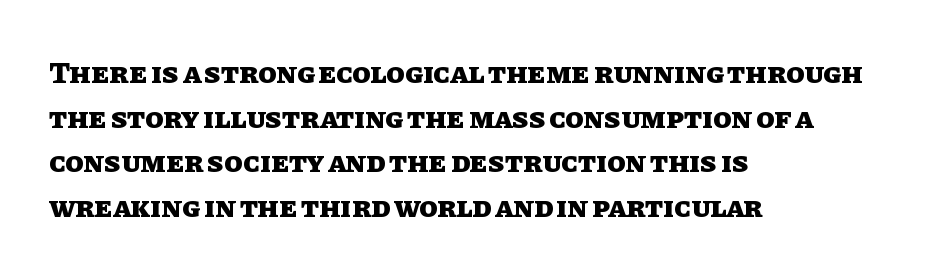
Strokes here are thick enough to call this a true bold. Note the varied advance widths — an 'i' is clearly narrower than an 'm'. Notice how the passage keeps a crisp vertical edge on the left only. Line spacing here is normal.
